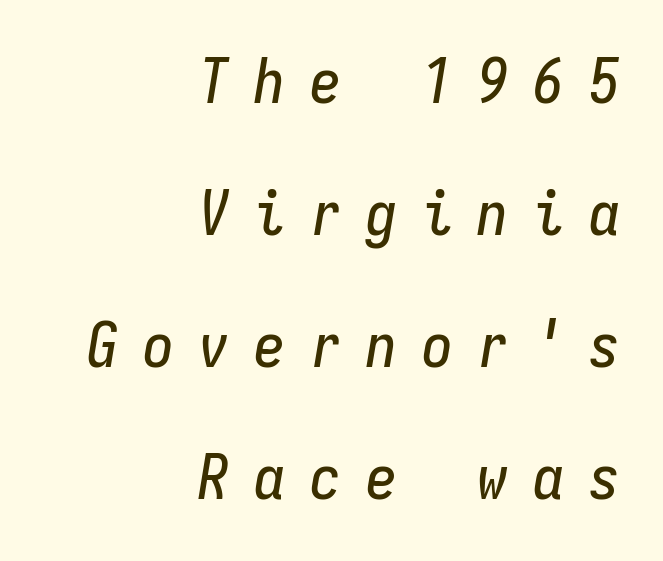
The image shows 62 px condensed type, italic (leaning right), monospaced; set right-aligned, loose line spacing (2.13x), unusually wide letter spacing (+0.4 em), not underlined; low stroke contrast and a medium x-height.
